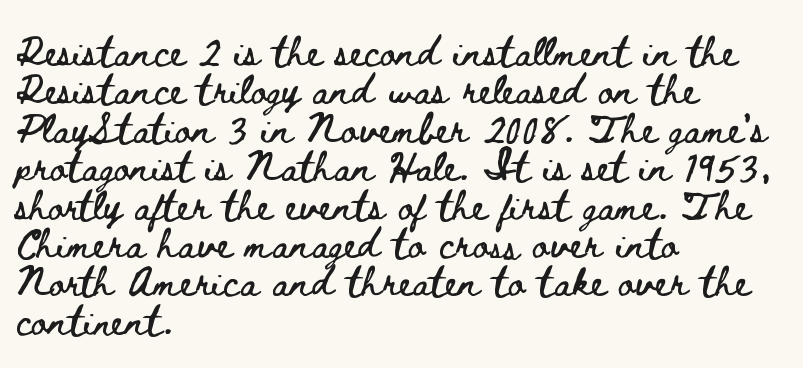
Q: Is the text underlined? A: No.
Q: How is the paragraph aligned? A: Left-aligned.
Q: Is the spacing between letters normal or unusually wide? A: Normal.
Q: Is the spacing between lines tight, normal or loose? A: Normal.
Q: Width (condensed, normal, or wide)? A: Wide.
Q: Stroke contrast? A: Low.
Q: x-height? A: Small.
Q: Monospaced? A: No.
